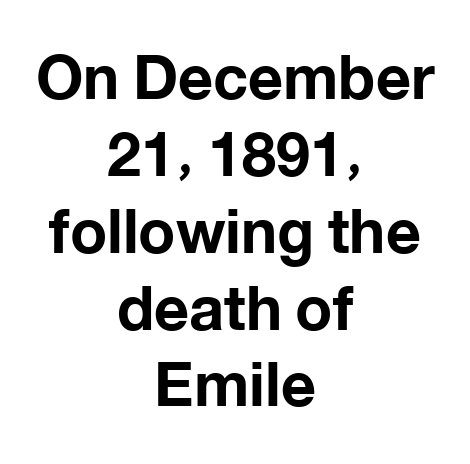
The image shows 61 px bold sans-serif type, upright; set centered, normal line spacing (1.26x), normal letter spacing, not underlined; low stroke contrast and a medium x-height.
